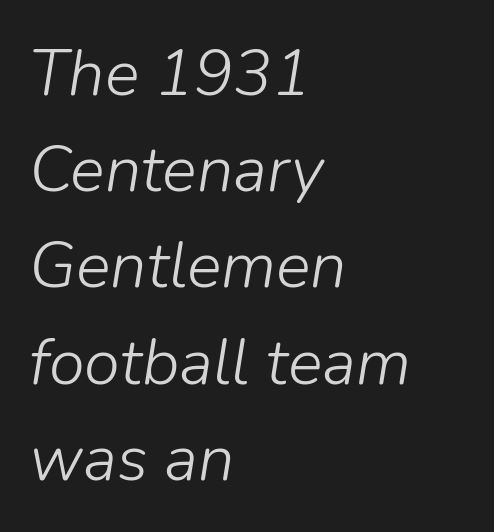
Q: Is the text bold? A: No.
Q: Is the text italic (slanted)? A: Yes, it leans right by about 9 degrees.
Q: Is the text underlined? A: No.
Q: How is the paragraph aligned? A: Left-aligned.
Q: Is the spacing between letters normal or unusually wide? A: Normal.
Q: Is the spacing between lines tight, normal or loose? A: Normal.
Q: Width (condensed, normal, or wide)? A: Normal.
Q: Stroke contrast? A: Low.
Q: x-height? A: Medium.
Q: Monospaced? A: No.
